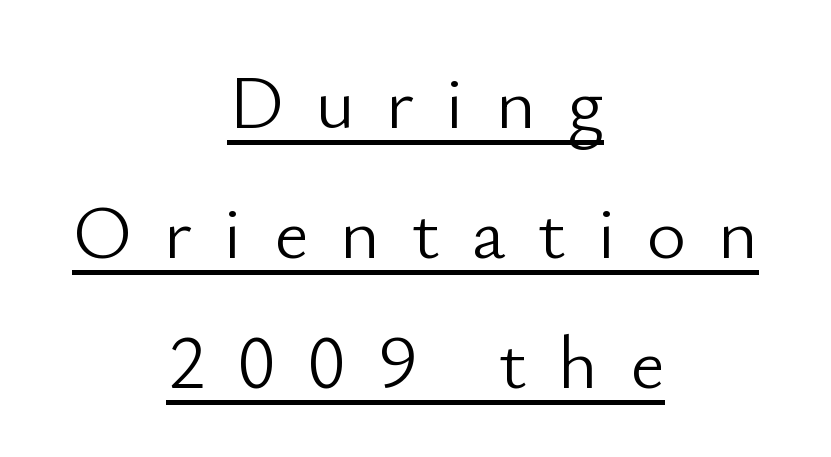
Q: Is the text bold? A: No.
Q: Is the text italic (slanted)? A: No, it is upright.
Q: Is the typeface a serif or a sans-serif typeface? A: Sans-serif.
Q: Is the text underlined? A: Yes.
Q: How is the paragraph aligned? A: Centered.
Q: Is the spacing between letters normal or unusually wide? A: Unusually wide.
Q: Width (condensed, normal, or wide)? A: Normal.
Q: Stroke contrast? A: Low.
Q: x-height? A: Small.
Q: Monospaced? A: No.
